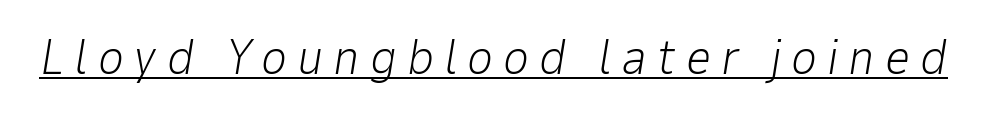
{"italic": "yes", "lean": "right", "slant_degrees": 9, "bold": "no", "weight": "light", "width": "normal", "stroke_contrast": "low", "x_height": "medium", "monospaced": "no", "underline": "yes", "letter_spacing": "wide", "letter_spacing_em": 0.2, "glyph_px": 50}
